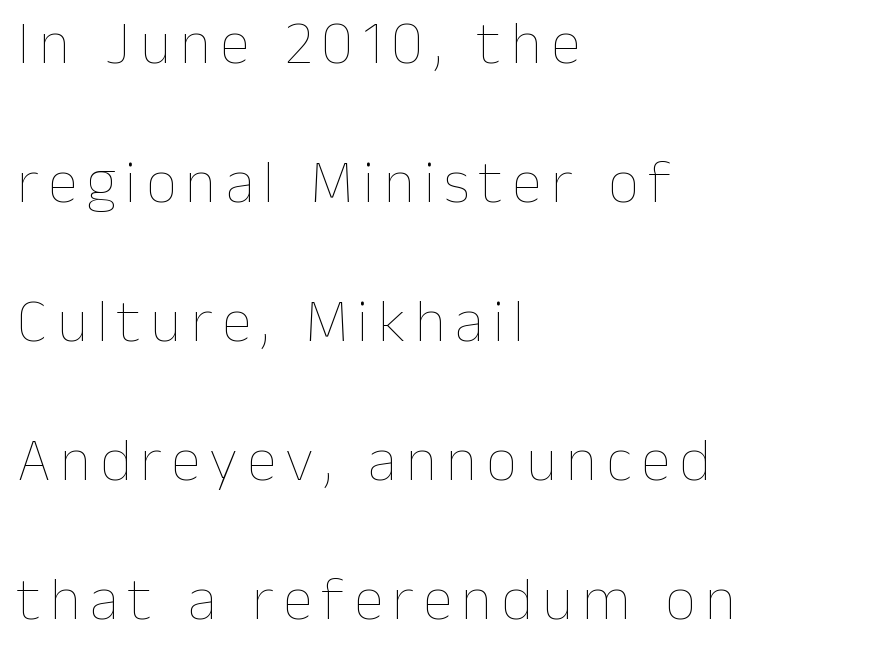
{"italic": "no", "bold": "no", "weight": "thin", "width": "normal", "stroke_contrast": "low", "x_height": "medium", "monospaced": "no", "underline": "no", "align": "left", "line_spacing": "loose", "line_spacing_ratio": 2.28, "glyph_px": 61}
